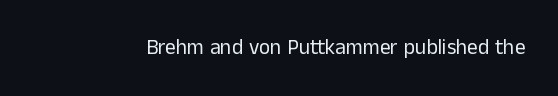
The passage shown is not underscored anywhere. The font's upright variant was chosen for this text. Stems here are at most as thick as an everyday book face. Observe the ordinary spacing: letters are neighbours, not strangers.
